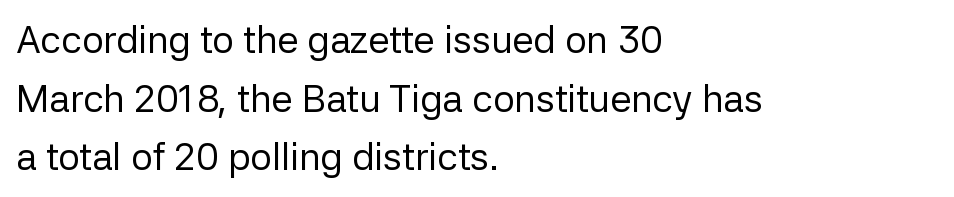
{"serif": "no", "italic": "no", "bold": "no", "weight": "regular", "width": "normal", "stroke_contrast": "low", "x_height": "medium", "monospaced": "no", "underline": "no", "align": "left", "line_spacing": "normal", "line_spacing_ratio": 1.54, "letter_spacing": "normal", "letter_spacing_em": 0.0, "glyph_px": 38}
